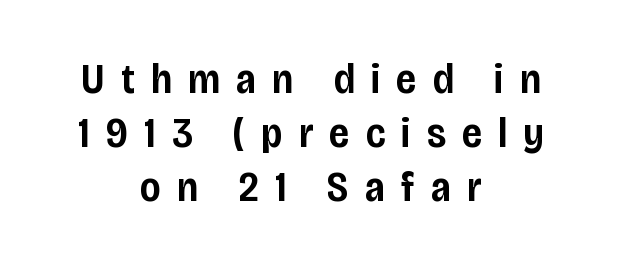
{"serif": "no", "italic": "no", "bold": "semi", "weight": "semibold", "width": "condensed", "stroke_contrast": "low", "x_height": "large", "monospaced": "no", "underline": "no", "align": "center", "line_spacing": "normal", "line_spacing_ratio": 1.26, "letter_spacing": "wide", "letter_spacing_em": 0.38, "glyph_px": 43}
